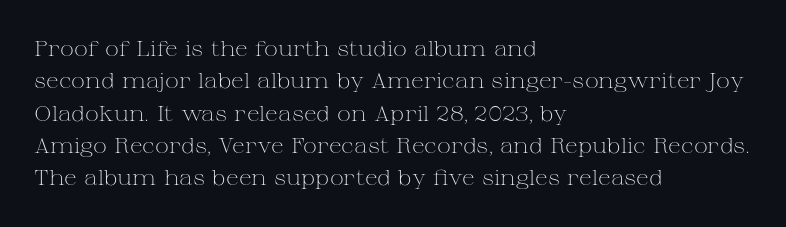
Words float on clear page, feet unadorned. Letters have the restrained weight of plain body copy at most. Horizontal alignment here is leftward, the default for most running prose. Whoever set this chose a conventional vertical rhythm. This sample uses an upright cut, with every glyph sitting square on the baseline.
